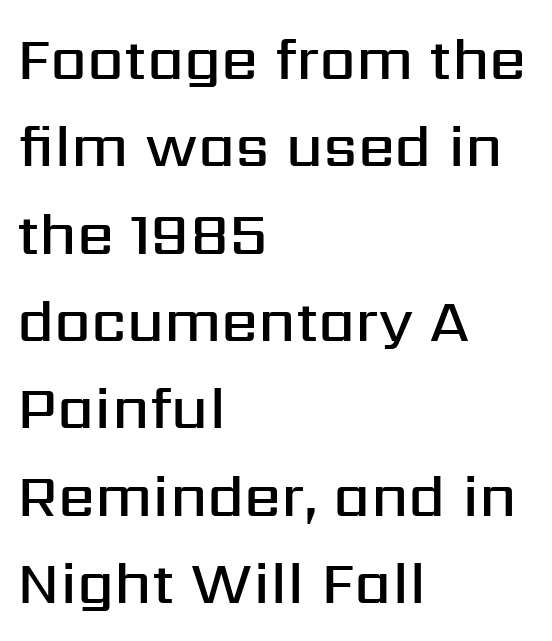
{"serif": "no", "italic": "no", "bold": "semi", "weight": "semibold", "width": "normal", "stroke_contrast": "medium", "x_height": "medium", "monospaced": "no", "underline": "no", "align": "left", "line_spacing": "normal", "line_spacing_ratio": 1.48, "letter_spacing": "normal", "letter_spacing_em": 0.0, "glyph_px": 59}
